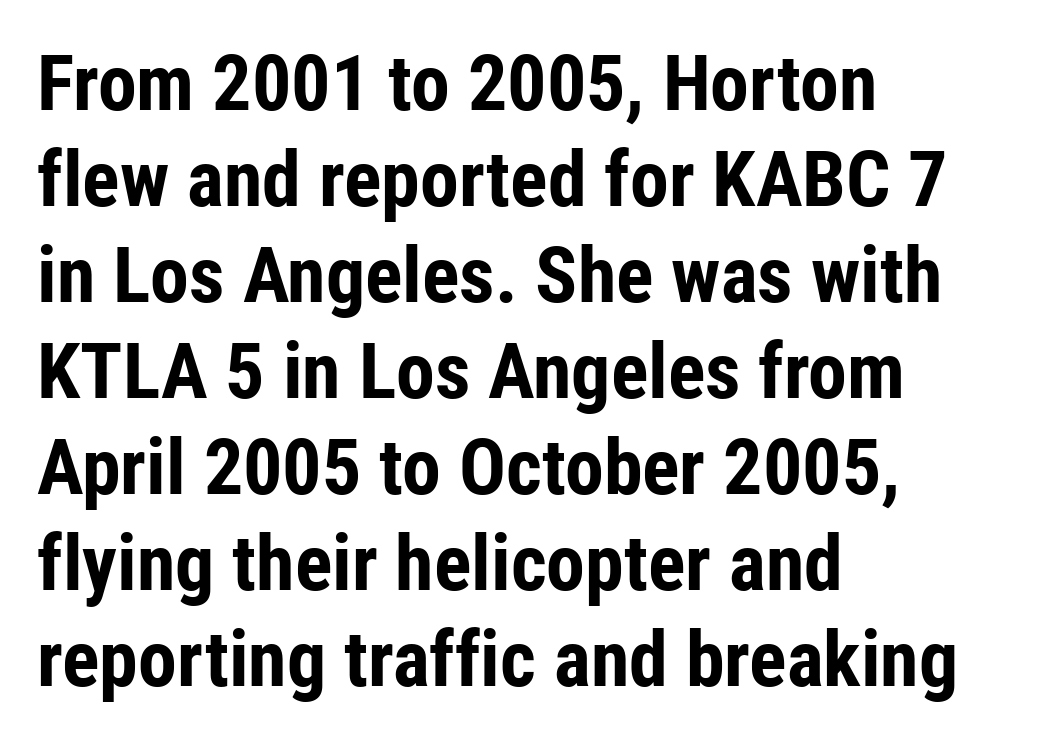
The passage shown is typeset with a sans-serif family. The sample has been set heavy, in full bold. The rendering uses natural spacing where letterforms have individual widths. The letters stand straight up with perfectly vertical stems. Anything drawn beneath the words? Only blank space.
